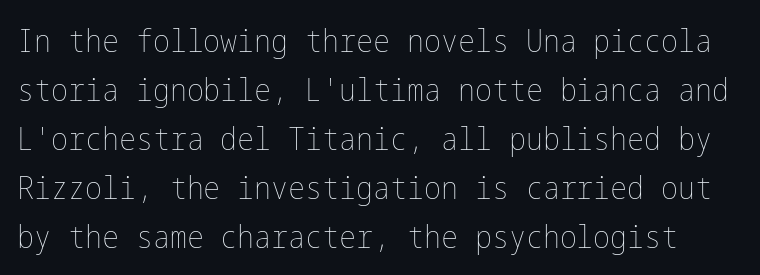
The image shows 32 px thin, condensed type, upright; set normal line spacing (1.53x), normal letter spacing, not underlined; low stroke contrast and a medium x-height.
